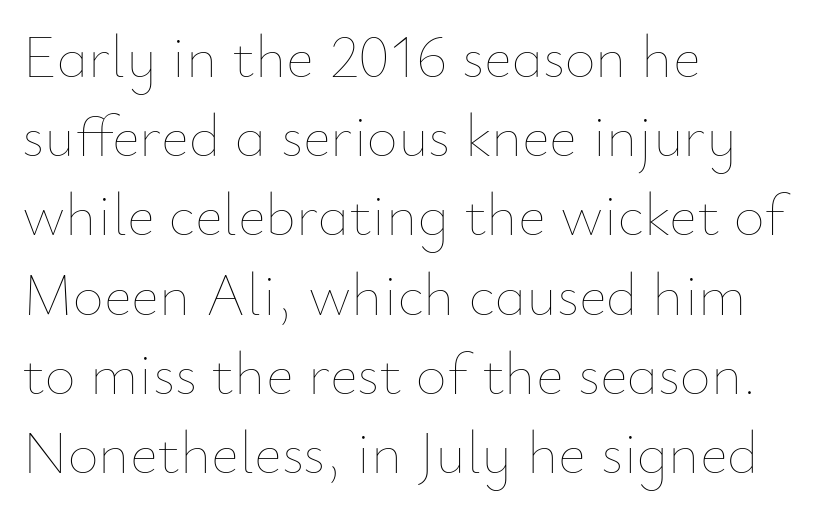
Q: Is the text bold? A: No.
Q: Is the text italic (slanted)? A: No, it is upright.
Q: Is the text underlined? A: No.
Q: How is the paragraph aligned? A: Left-aligned.
Q: Is the spacing between letters normal or unusually wide? A: Normal.
Q: Is the spacing between lines tight, normal or loose? A: Normal.
Q: Width (condensed, normal, or wide)? A: Normal.
Q: Stroke contrast? A: Low.
Q: x-height? A: Small.
Q: Monospaced? A: No.
